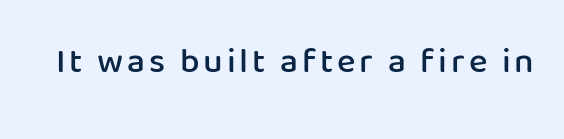
{"serif": "no", "italic": "no", "bold": "semi", "weight": "semibold", "width": "normal", "stroke_contrast": "low", "x_height": "medium", "monospaced": "no", "underline": "no", "glyph_px": 35}
